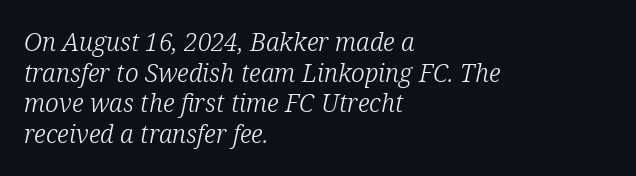
Casual observation: everything's shoved over to the left. The font's italic variant was chosen for this text. A light-to-regular cut is what we see here. Observe the ordinary spacing: letters are neighbours, not strangers.
